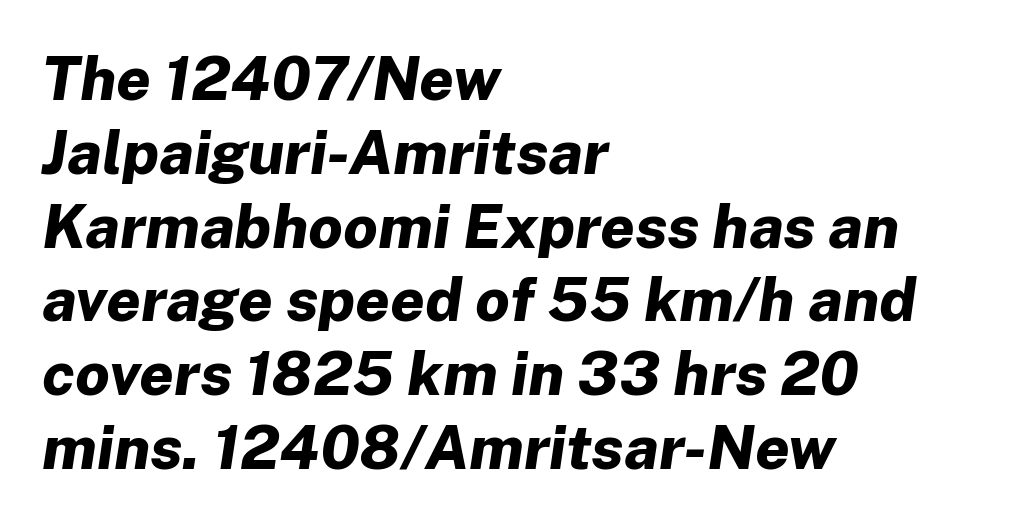
{"italic": "yes", "lean": "right", "slant_degrees": 8, "bold": "yes", "weight": "bold", "width": "normal", "stroke_contrast": "low", "x_height": "medium", "monospaced": "no", "underline": "no", "align": "left", "line_spacing_ratio": 1.21, "letter_spacing": "normal", "letter_spacing_em": 0.0, "glyph_px": 61}
